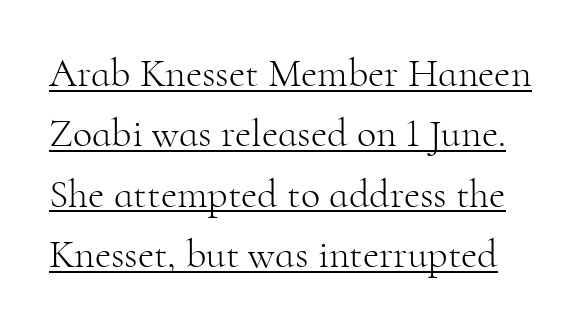
A rule runs beneath these lines of type. Do the characters align in a grid? No, the font is proportional. Nope, not italic — everything's standing straight. Regarding leading, the lines here are spaced in the standard way.
